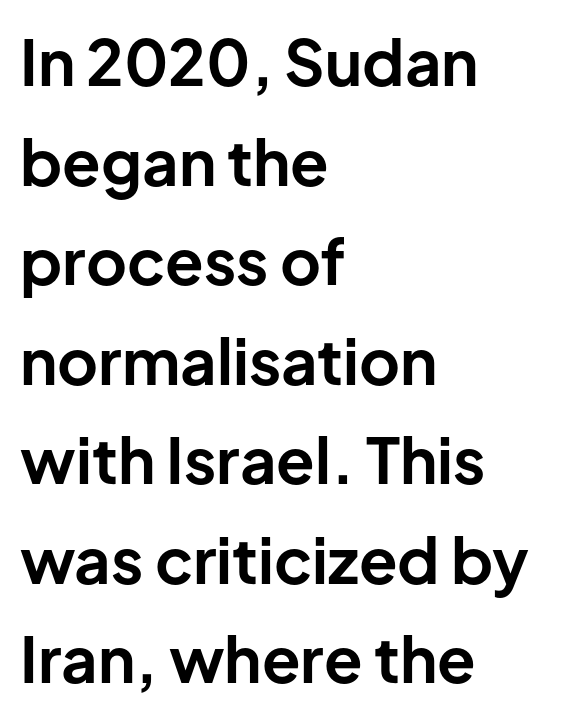
Designer's note — italics off, roman on. I'd describe the lettering as bold — thick and assertive. Typographically, this falls in the sans-serif category. The paragraph shown leans on its left margin. Baseline-to-baseline distance is the conventional proportion of letter height. Each letter keeps its own natural width here, so spacing adapts to shape.
